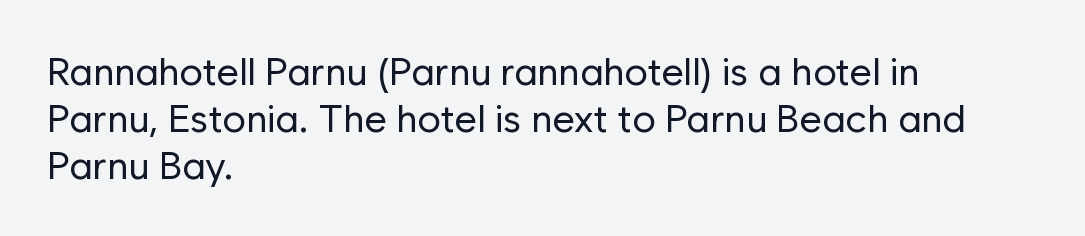
{"serif": "no", "italic": "no", "bold": "no", "weight": "regular", "width": "normal", "stroke_contrast": "low", "x_height": "medium", "monospaced": "no", "underline": "no", "align": "left", "line_spacing_ratio": 1.2, "letter_spacing": "normal", "letter_spacing_em": 0.0, "glyph_px": 39}
